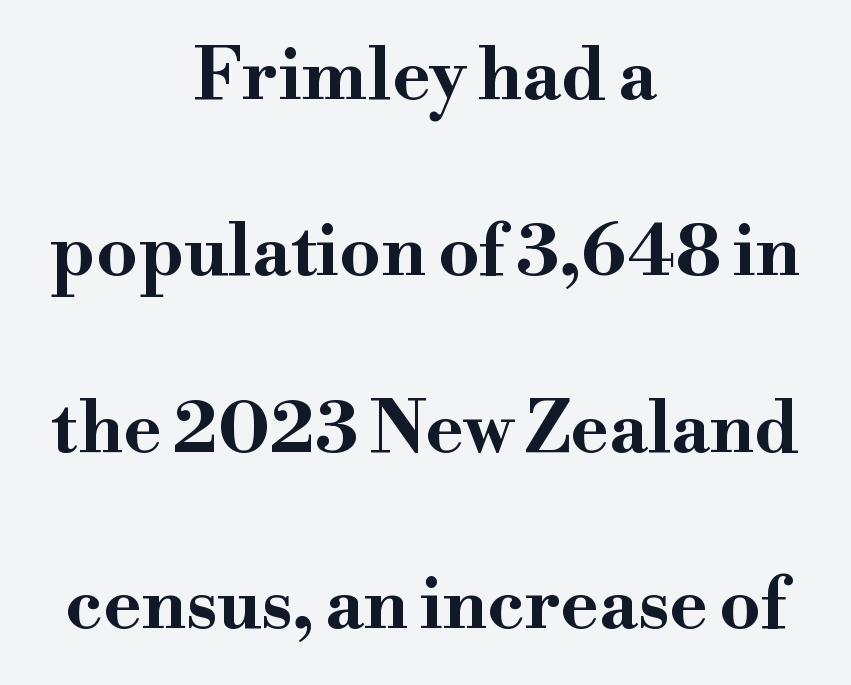
The image shows 72 px bold, wide serif type, upright; set centered, loose line spacing (2.45x), normal letter spacing, not underlined; high stroke contrast and a small x-height.
